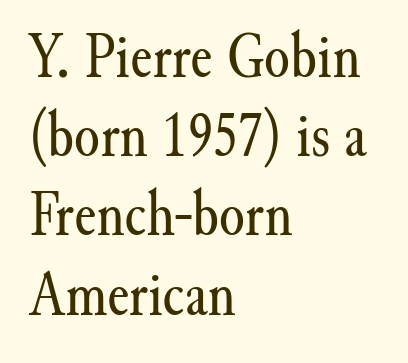
Q: Is the text bold? A: No.
Q: Is the text italic (slanted)? A: No, it is upright.
Q: Is the typeface a serif or a sans-serif typeface? A: Serif.
Q: Is the text underlined? A: No.
Q: How is the paragraph aligned? A: Left-aligned.
Q: Is the spacing between letters normal or unusually wide? A: Normal.
Q: Width (condensed, normal, or wide)? A: Normal.
Q: Stroke contrast? A: Medium.
Q: x-height? A: Small.
Q: Monospaced? A: No.
